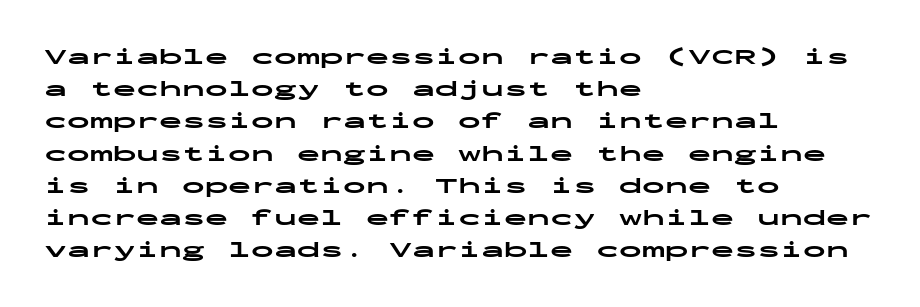
The image shows 23 px bold type, upright; set left-aligned, normal line spacing (1.4x), normal letter spacing, not underlined.
